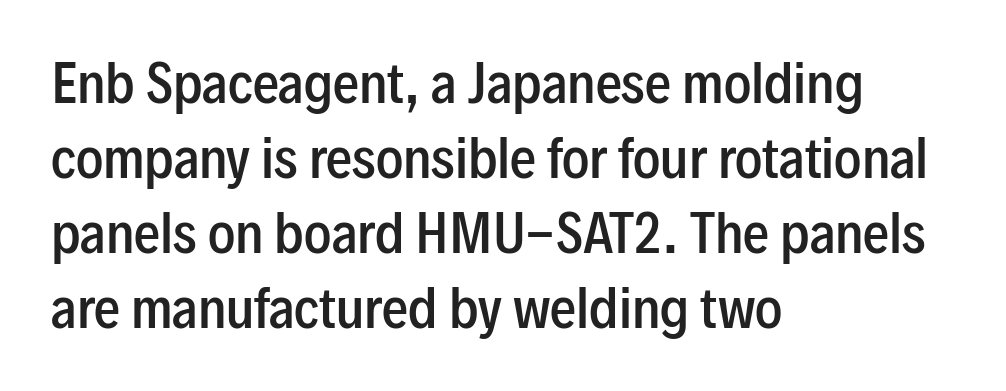
Q: Is the text bold? A: Semi-bold.
Q: Is the text italic (slanted)? A: No, it is upright.
Q: Is the typeface a serif or a sans-serif typeface? A: Sans-serif.
Q: Is the text underlined? A: No.
Q: How is the paragraph aligned? A: Left-aligned.
Q: Is the spacing between letters normal or unusually wide? A: Normal.
Q: Is the spacing between lines tight, normal or loose? A: Normal.
Q: Width (condensed, normal, or wide)? A: Condensed.
Q: Stroke contrast? A: Low.
Q: x-height? A: Medium.
Q: Monospaced? A: No.
